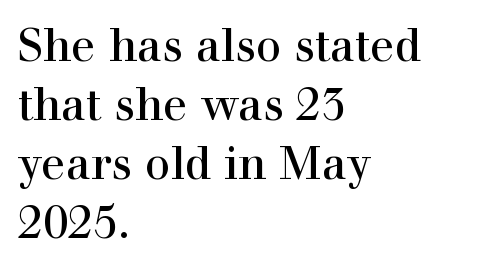
{"serif": "yes", "italic": "no", "width": "normal", "x_height": "medium", "monospaced": "no", "underline": "no", "align": "left", "line_spacing": "normal", "line_spacing_ratio": 1.31, "letter_spacing": "normal", "letter_spacing_em": 0.0, "glyph_px": 45}
